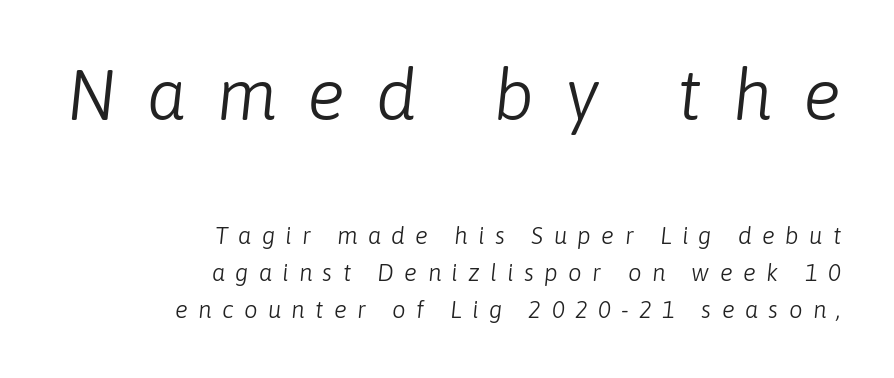
The whole block is typeset with a tilt. Typesetter's note — upper block bumped up in size, lower block left smaller. The face used here is proportionally spaced, like ordinary book or web type. Summary of vertical rhythm: regular, with standard interline spacing. Each row of text sits above clean, open space.
